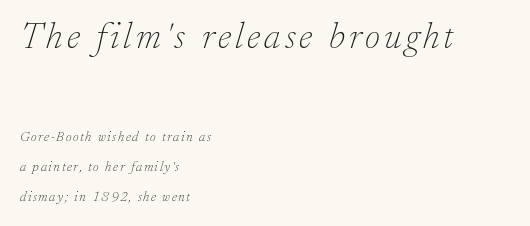
Small tapered or slab feet sit at the stroke ends, so this counts as serif. The face looks like a standard text weight, possibly lighter. Only glyphs here, with clear space below each row. Each new line begins a long way beneath the previous one.
